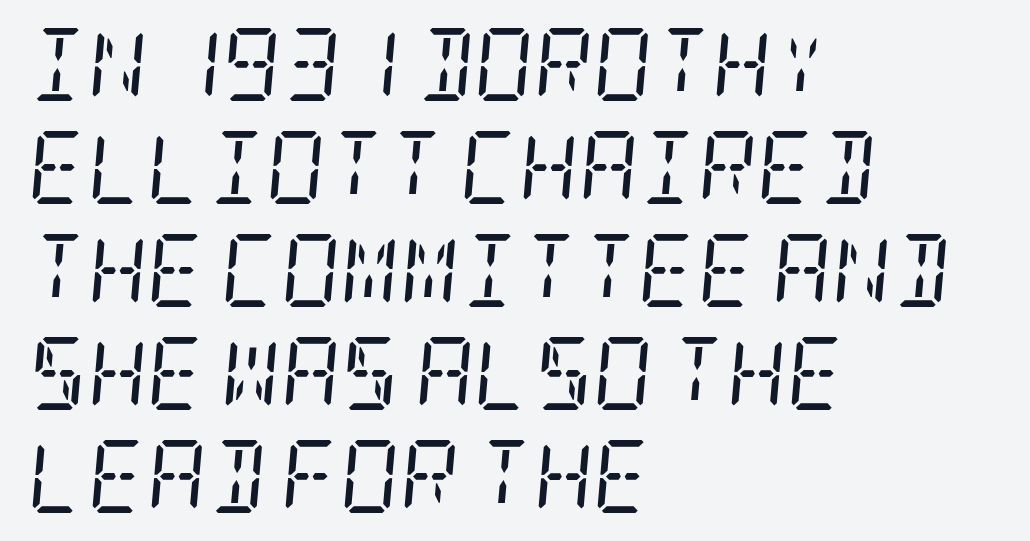
{"serif": "yes", "italic": "yes", "lean": "right", "slant_degrees": 5, "bold": "no", "weight": "regular", "width": "condensed", "stroke_contrast": "low", "x_height": "large", "underline": "no", "align": "left", "line_spacing": "normal", "line_spacing_ratio": 1.41, "letter_spacing": "normal", "letter_spacing_em": 0.0, "glyph_px": 73}
